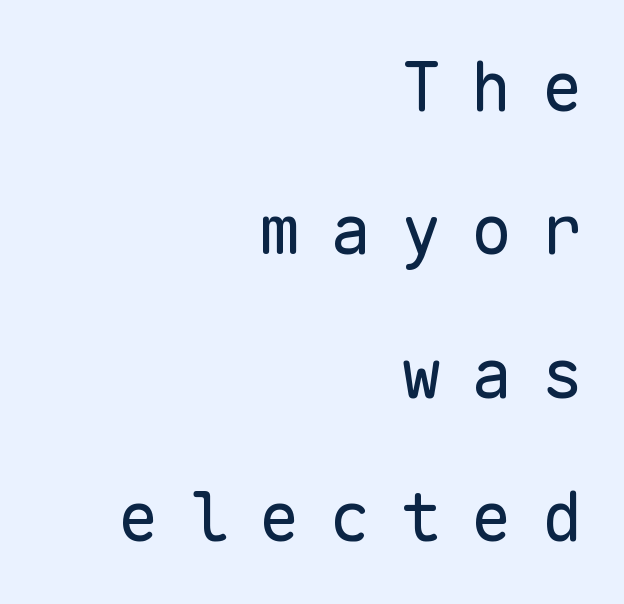
{"serif": "no", "italic": "no", "bold": "no", "weight": "regular", "width": "normal", "stroke_contrast": "low", "x_height": "medium", "monospaced": "yes", "underline": "no", "align": "right", "line_spacing": "loose", "line_spacing_ratio": 2.11, "letter_spacing": "wide", "letter_spacing_em": 0.44, "glyph_px": 68}
